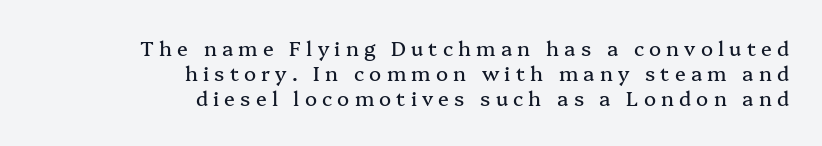
Q: Is the text italic (slanted)? A: No, it is upright.
Q: Is the text underlined? A: No.
Q: How is the paragraph aligned? A: Right-aligned.
Q: Is the spacing between letters normal or unusually wide? A: Unusually wide.
Q: Is the spacing between lines tight, normal or loose? A: Normal.
